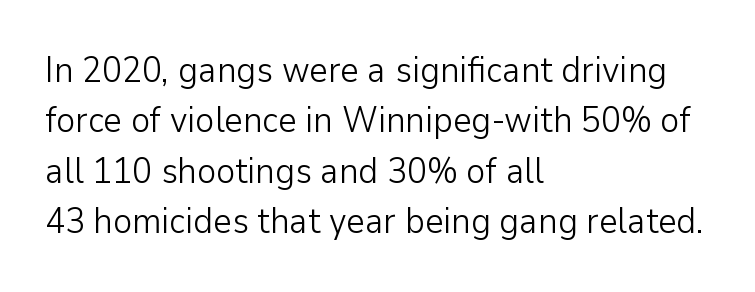
Q: Is the text bold? A: No.
Q: Is the text italic (slanted)? A: No, it is upright.
Q: Is the typeface a serif or a sans-serif typeface? A: Sans-serif.
Q: Is the text underlined? A: No.
Q: How is the paragraph aligned? A: Left-aligned.
Q: Is the spacing between letters normal or unusually wide? A: Normal.
Q: Is the spacing between lines tight, normal or loose? A: Normal.
Q: Width (condensed, normal, or wide)? A: Normal.
Q: Stroke contrast? A: Low.
Q: x-height? A: Medium.
Q: Monospaced? A: No.
